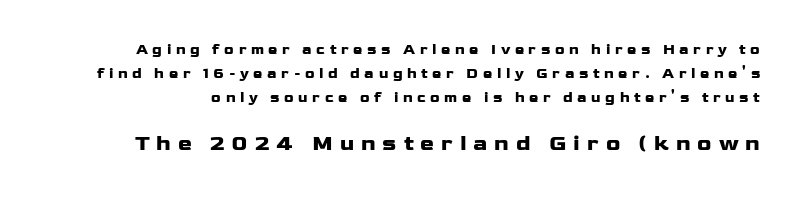
Underline: absent. Characters follow at a spacing far wider than the type designer built in. Which chunk is bigger? The second one — the bottom block dwarfs the top. Posture: upright roman.
